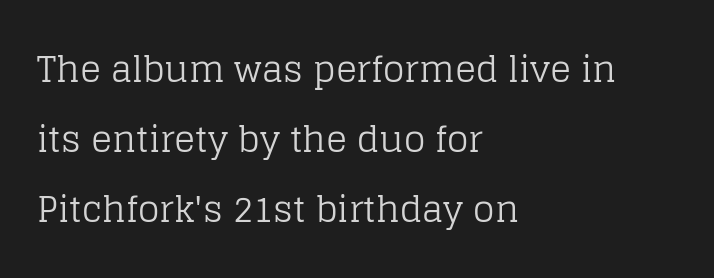
The image shows 35 px regular-weight serif type, upright; set left-aligned, loose line spacing (2.0x), normal letter spacing, not underlined; low stroke contrast and a large x-height.
